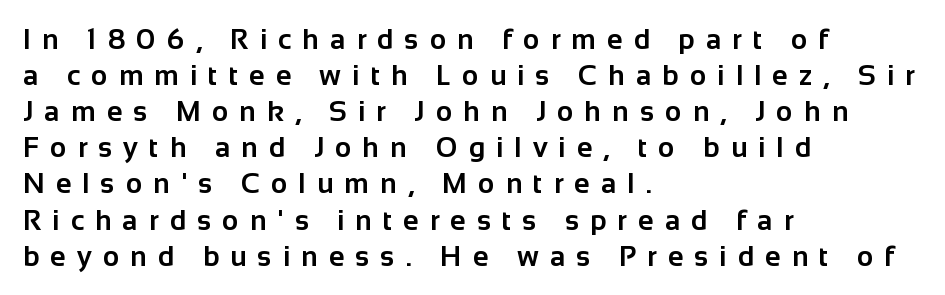
Q: Is the text bold? A: Yes.
Q: Is the text italic (slanted)? A: No, it is upright.
Q: Is the typeface a serif or a sans-serif typeface? A: Sans-serif.
Q: Is the text underlined? A: No.
Q: How is the paragraph aligned? A: Left-aligned.
Q: Is the spacing between letters normal or unusually wide? A: Unusually wide.
Q: Is the spacing between lines tight, normal or loose? A: Normal.
Q: Width (condensed, normal, or wide)? A: Normal.
Q: Stroke contrast? A: Low.
Q: x-height? A: Medium.
Q: Monospaced? A: No.
